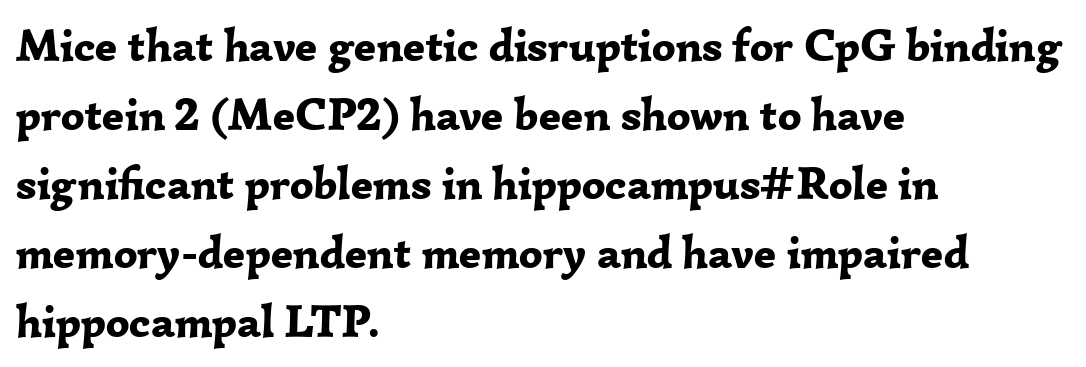
The image shows 46 px bold serif type, upright; set left-aligned, normal line spacing (1.5x), normal letter spacing, not underlined; low stroke contrast and a medium x-height.
